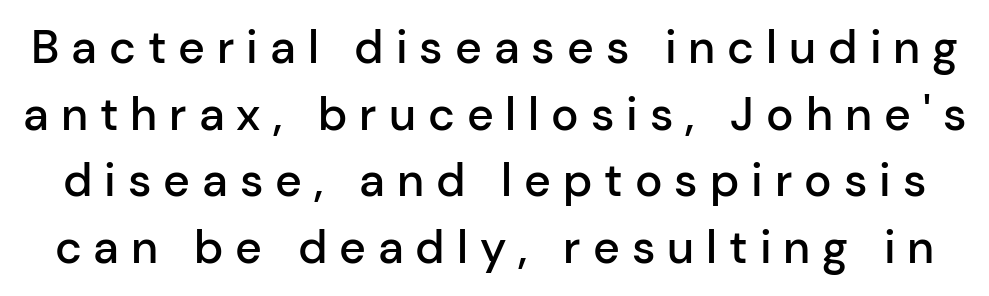
Q: Is the text bold? A: Semi-bold.
Q: Is the text italic (slanted)? A: No, it is upright.
Q: Is the typeface a serif or a sans-serif typeface? A: Sans-serif.
Q: Is the text underlined? A: No.
Q: Is the spacing between letters normal or unusually wide? A: Unusually wide.
Q: Is the spacing between lines tight, normal or loose? A: Normal.
Q: Width (condensed, normal, or wide)? A: Normal.
Q: Stroke contrast? A: Low.
Q: x-height? A: Medium.
Q: Monospaced? A: No.
